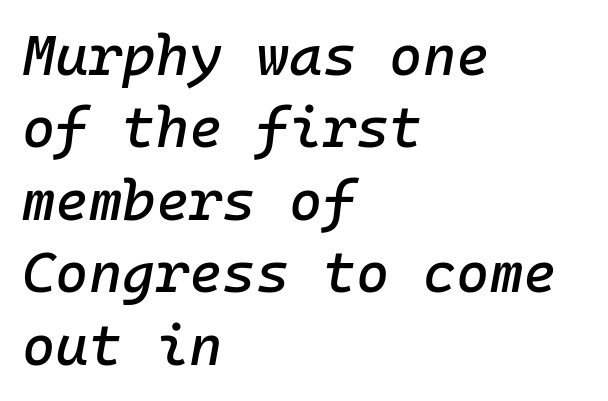
Lines of text with bare space underneath. Short note: letters normally spaced. The face used here has a pronounced slope to its letters. A typesetter would call this monospace, since all characters share one set width. The rendering uses a moderate line-height, typical for paragraphs.
